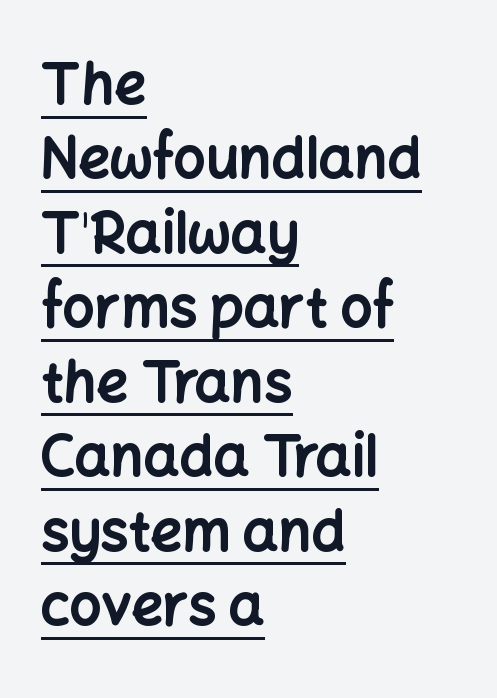
Q: Is the text bold? A: Yes.
Q: Is the text italic (slanted)? A: No, it is upright.
Q: Is the typeface a serif or a sans-serif typeface? A: Sans-serif.
Q: Is the text underlined? A: Yes.
Q: How is the paragraph aligned? A: Left-aligned.
Q: Is the spacing between letters normal or unusually wide? A: Normal.
Q: Is the spacing between lines tight, normal or loose? A: Normal.
Q: Width (condensed, normal, or wide)? A: Normal.
Q: Stroke contrast? A: Low.
Q: x-height? A: Medium.
Q: Monospaced? A: No.
